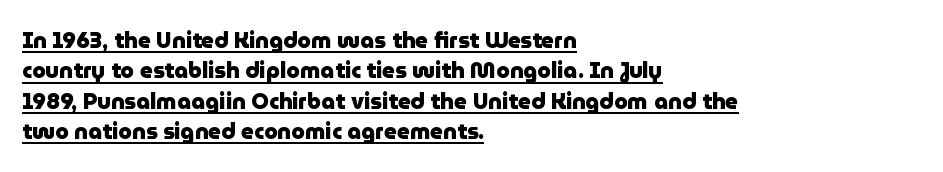
Posture: vertical. The lines in this sample share a left origin and differ only in where they stop. The sample's only ornament is a line tracing under the words. Strong, thick strokes mark this as bold type. The face used here is rendered with its standard letterfit. Does the leading feel generous? No, just average.
